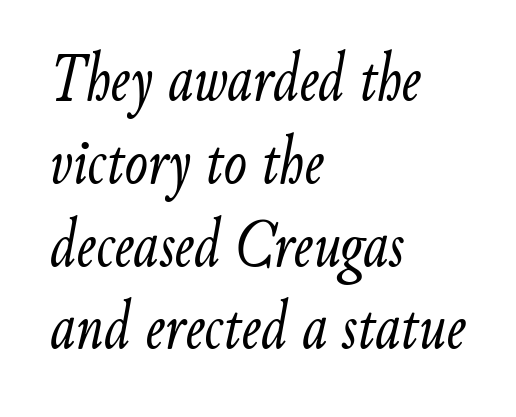
The image shows 69 px light, condensed type, italic (leaning right); set left-aligned, line spacing 1.2x, normal letter spacing, not underlined; low stroke contrast and a small x-height.
